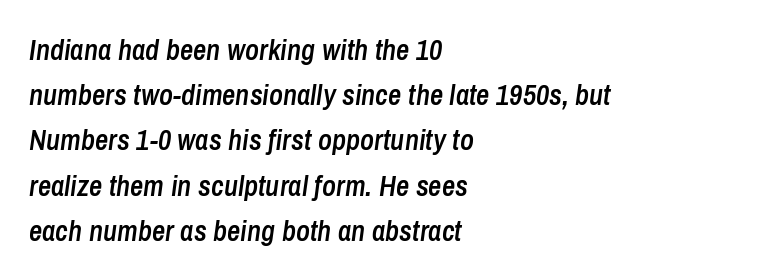
The image shows 29 px semibold, condensed type, italic (leaning right); set left-aligned, normal line spacing (1.56x), normal letter spacing, not underlined; low stroke contrast and a medium x-height.
